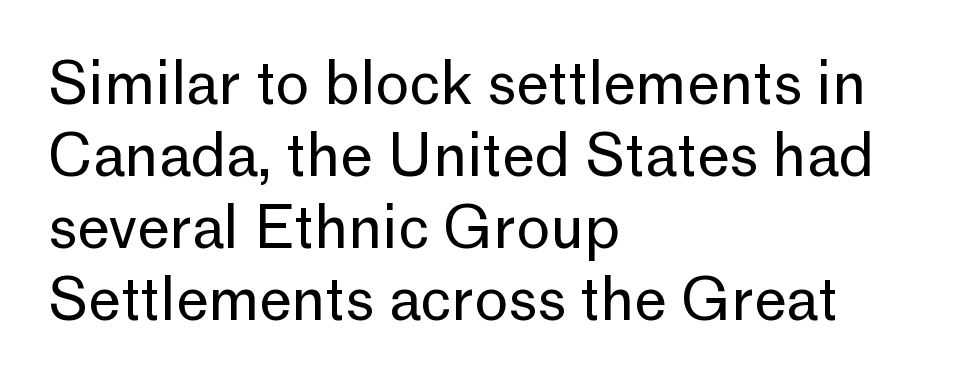
{"serif": "no", "italic": "no", "bold": "no", "weight": "regular", "width": "normal", "stroke_contrast": "low", "x_height": "medium", "monospaced": "no", "underline": "no", "align": "left", "line_spacing_ratio": 1.24, "letter_spacing": "normal", "letter_spacing_em": 0.0, "glyph_px": 58}
